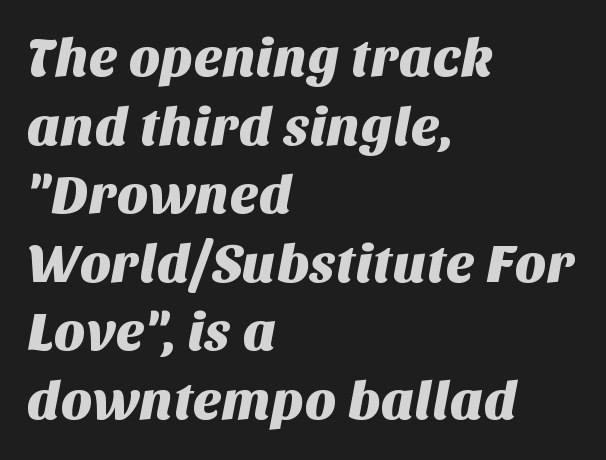
This sample keeps an unexceptional amount of space between lines. The rendering uses natural spacing where letterforms have individual widths. The letterforms sit shoulder to shoulder at normal distance. Look at the bottom of the vertical strokes: they stop flat, with no serifs.
